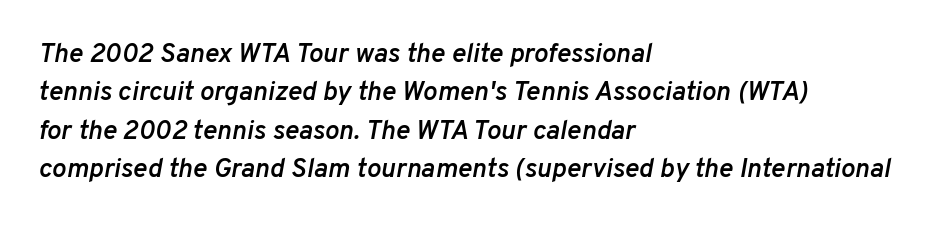
Q: Is the text bold? A: Semi-bold.
Q: Is the text italic (slanted)? A: Yes, it leans right by about 10 degrees.
Q: Is the text underlined? A: No.
Q: How is the paragraph aligned? A: Left-aligned.
Q: Is the spacing between letters normal or unusually wide? A: Normal.
Q: Is the spacing between lines tight, normal or loose? A: Normal.
